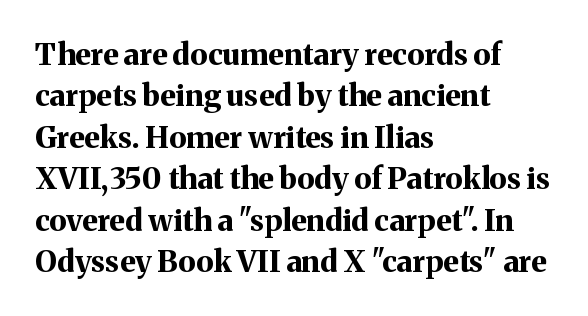
{"serif": "yes", "italic": "no", "bold": "yes", "weight": "bold", "width": "normal", "stroke_contrast": "medium", "x_height": "medium", "monospaced": "no", "underline": "no", "align": "left", "line_spacing": "normal", "line_spacing_ratio": 1.38, "letter_spacing": "normal", "letter_spacing_em": 0.0, "glyph_px": 30}
